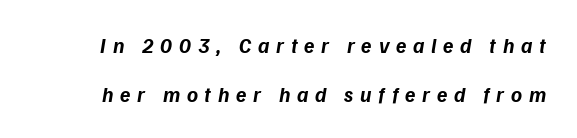
Q: Is the text bold? A: Yes.
Q: Is the text italic (slanted)? A: Yes, it leans right by about 9 degrees.
Q: Is the text underlined? A: No.
Q: Is the spacing between letters normal or unusually wide? A: Unusually wide.
Q: Is the spacing between lines tight, normal or loose? A: Loose.
